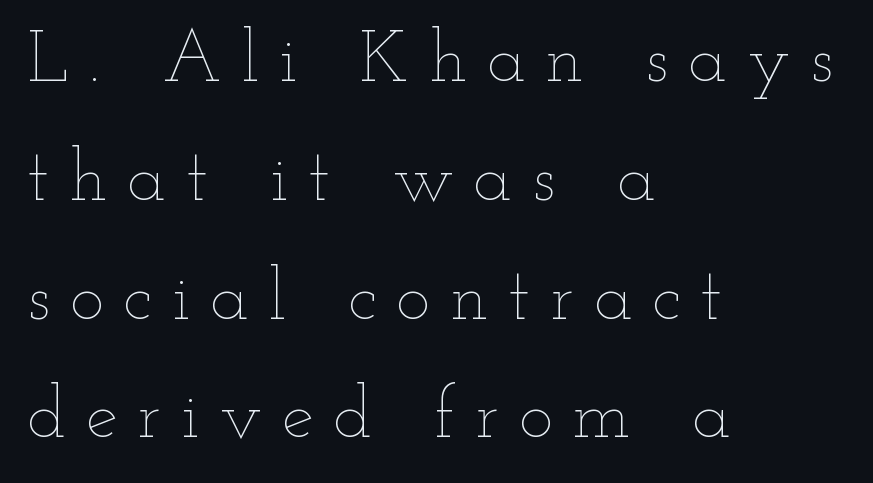
{"italic": "no", "bold": "no", "weight": "thin", "width": "wide", "stroke_contrast": "low", "x_height": "small", "monospaced": "no", "underline": "no", "align": "left", "line_spacing": "normal", "line_spacing_ratio": 1.65, "letter_spacing": "wide", "letter_spacing_em": 0.28, "glyph_px": 72}
